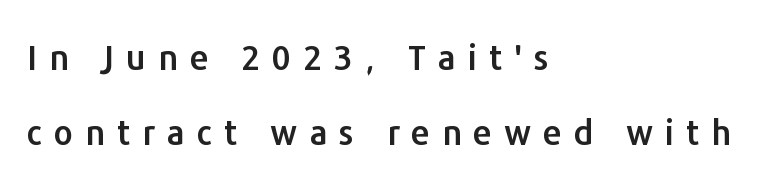
Q: Is the text italic (slanted)? A: No, it is upright.
Q: Is the typeface a serif or a sans-serif typeface? A: Sans-serif.
Q: Is the text underlined? A: No.
Q: How is the paragraph aligned? A: Left-aligned.
Q: Is the spacing between letters normal or unusually wide? A: Unusually wide.
Q: Is the spacing between lines tight, normal or loose? A: Loose.
Q: Width (condensed, normal, or wide)? A: Normal.
Q: Stroke contrast? A: Low.
Q: x-height? A: Medium.
Q: Monospaced? A: No.
